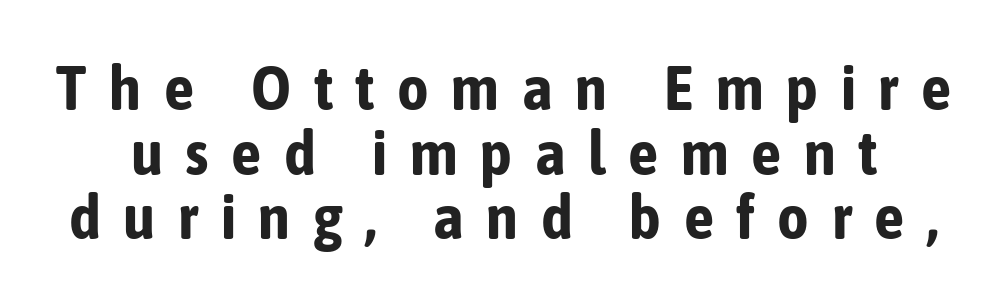
Each letter keeps its own natural width here, so spacing adapts to shape. Vertically, the passage feels compressed, each row crowding the next. When letters stand straight like this, we call the style roman or upright. To sum up the face: it is a sans, with no serifs.
